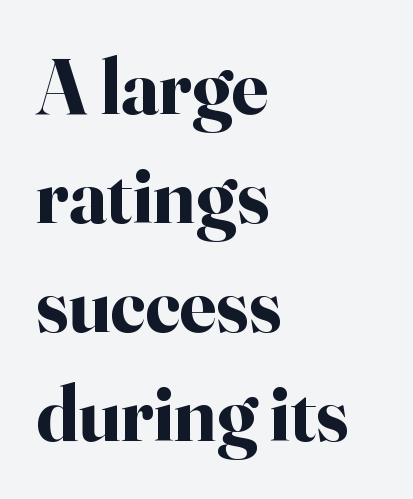
The image shows 79 px bold serif type, upright; set left-aligned, normal line spacing (1.38x), normal letter spacing, not underlined; high stroke contrast and a small x-height.
